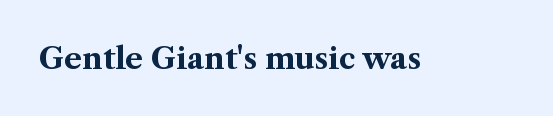
Q: Is the text bold? A: Yes.
Q: Is the text italic (slanted)? A: No, it is upright.
Q: Is the typeface a serif or a sans-serif typeface? A: Serif.
Q: Is the text underlined? A: No.
Q: Is the spacing between letters normal or unusually wide? A: Normal.
Q: Width (condensed, normal, or wide)? A: Normal.
Q: Stroke contrast? A: Medium.
Q: x-height? A: Medium.
Q: Monospaced? A: No.
